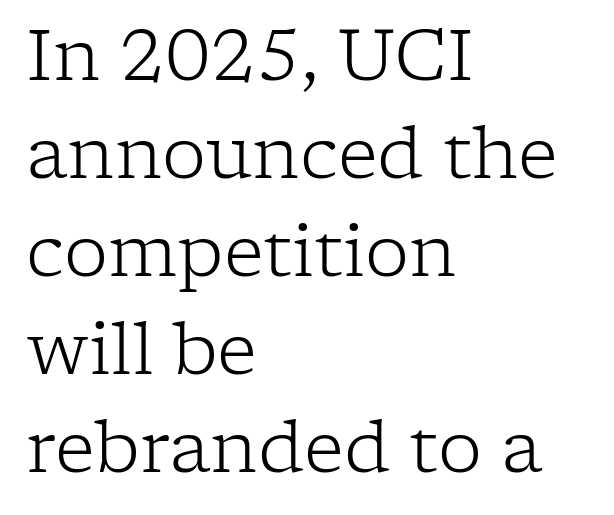
Q: Is the text bold? A: No.
Q: Is the text italic (slanted)? A: No, it is upright.
Q: Is the typeface a serif or a sans-serif typeface? A: Serif.
Q: Is the text underlined? A: No.
Q: How is the paragraph aligned? A: Left-aligned.
Q: Is the spacing between letters normal or unusually wide? A: Normal.
Q: Is the spacing between lines tight, normal or loose? A: Normal.
Q: Width (condensed, normal, or wide)? A: Normal.
Q: Stroke contrast? A: Low.
Q: x-height? A: Medium.
Q: Monospaced? A: No.
